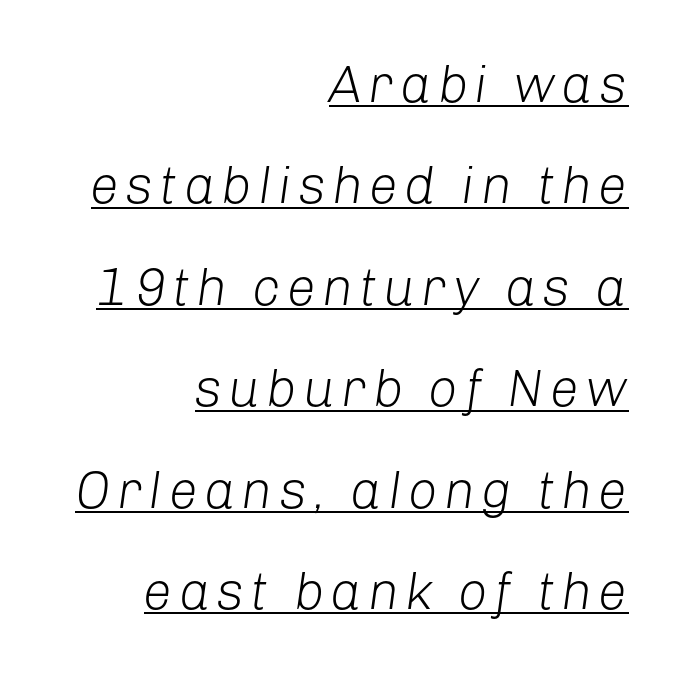
{"italic": "yes", "lean": "right", "slant_degrees": 8, "bold": "no", "weight": "light", "width": "normal", "stroke_contrast": "low", "x_height": "medium", "monospaced": "no", "underline": "yes", "align": "right", "line_spacing": "loose", "line_spacing_ratio": 1.95, "glyph_px": 52}
